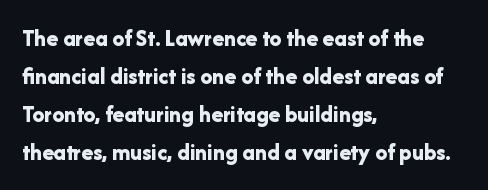
{"italic": "no", "bold": "yes", "underline": "no", "align": "left", "line_spacing": "normal", "line_spacing_ratio": 1.58, "letter_spacing": "normal", "letter_spacing_em": 0.0, "glyph_px": 24}
